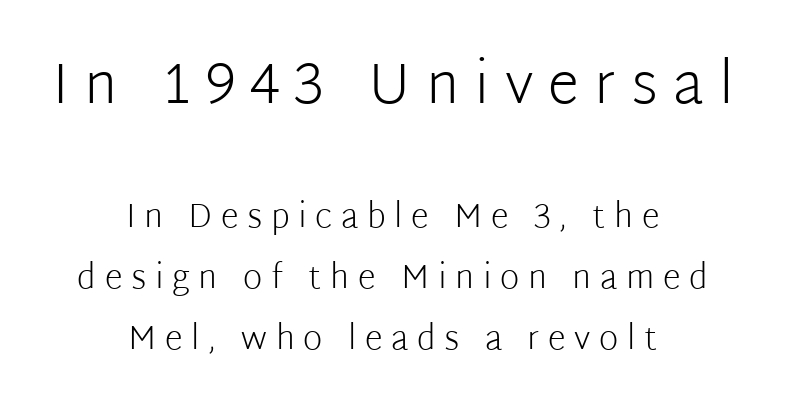
Which chunk is bigger? The first one — the top block dwarfs the bottom. Casual observation: everything's sitting right in the middle. Underlining? Definitely not there. This sample uses expanded letter spacing, leaving extra air between glyphs. The passage shown is typeset with a sans-serif family.
